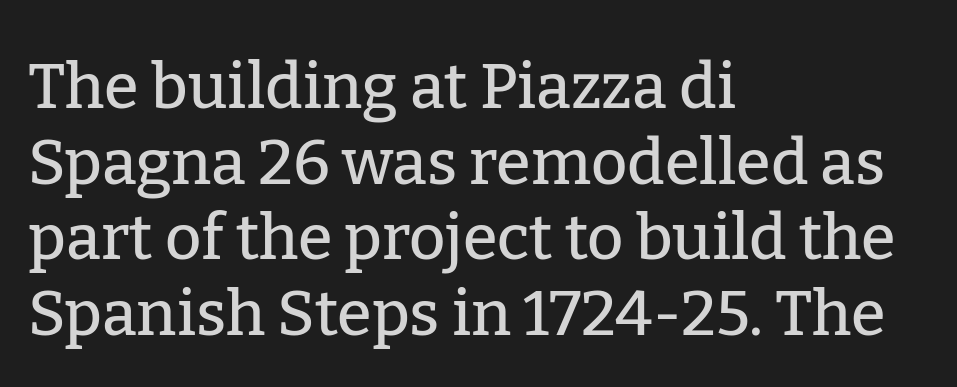
Q: Is the text italic (slanted)? A: No, it is upright.
Q: Is the typeface a serif or a sans-serif typeface? A: Serif.
Q: Is the text underlined? A: No.
Q: How is the paragraph aligned? A: Left-aligned.
Q: Is the spacing between letters normal or unusually wide? A: Normal.
Q: Width (condensed, normal, or wide)? A: Normal.
Q: Stroke contrast? A: Low.
Q: x-height? A: Medium.
Q: Monospaced? A: No.
